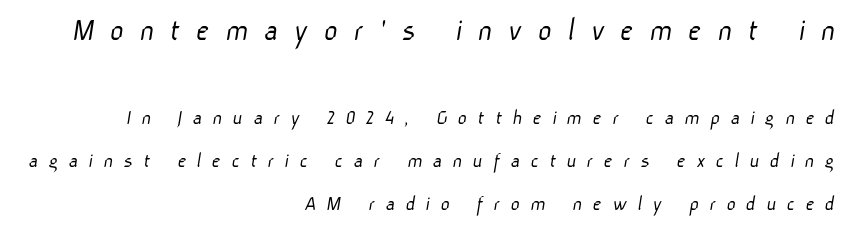
The image shows 33 px light sans-serif type; set right-aligned, loose line spacing (1.95x), unusually wide letter spacing (+0.48 em), not underlined; the first (top) block is 1.5x larger; low stroke contrast and a medium x-height.
